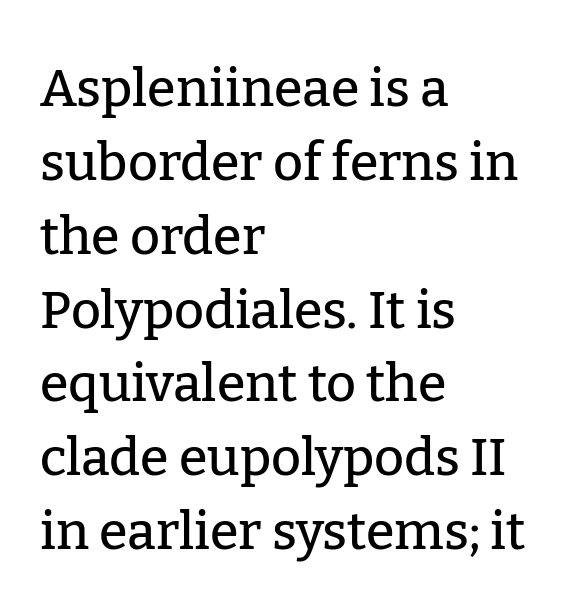
The image shows 52 px serif type, upright; set left-aligned, normal line spacing (1.42x), normal letter spacing, not underlined; low stroke contrast and a medium x-height.
